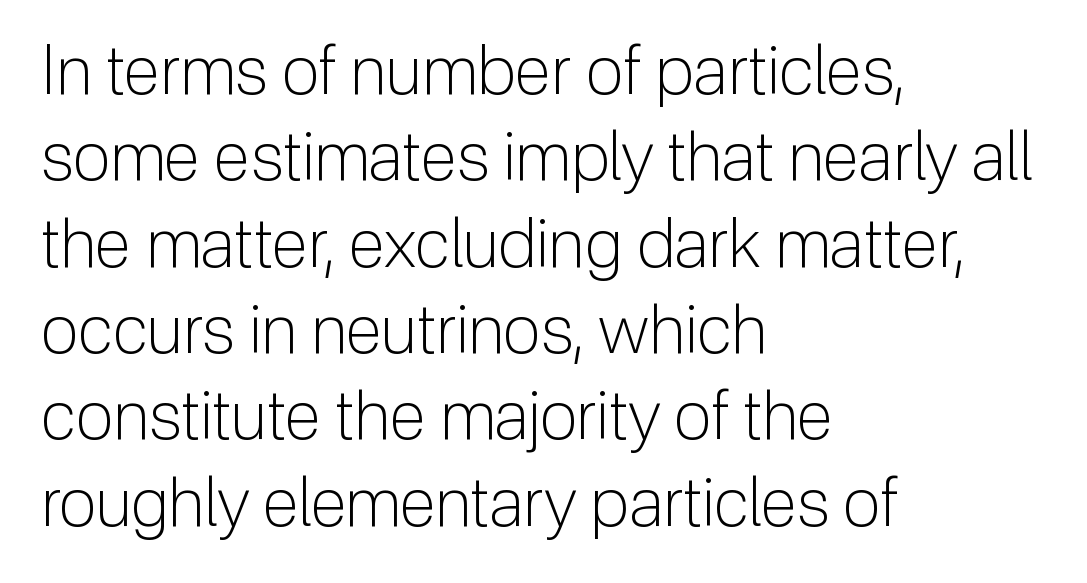
{"serif": "no", "italic": "no", "bold": "no", "weight": "light", "width": "normal", "stroke_contrast": "low", "x_height": "medium", "monospaced": "no", "underline": "no", "align": "left", "line_spacing": "normal", "line_spacing_ratio": 1.27, "letter_spacing": "normal", "letter_spacing_em": 0.0, "glyph_px": 68}
